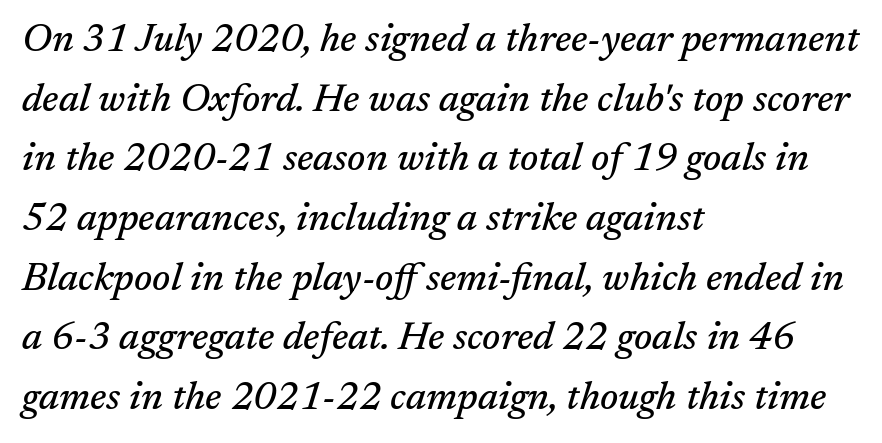
{"serif": "yes", "italic": "yes", "lean": "right", "slant_degrees": 17, "width": "normal", "stroke_contrast": "medium", "x_height": "medium", "monospaced": "no", "underline": "no", "align": "left", "line_spacing": "normal", "line_spacing_ratio": 1.53, "letter_spacing": "normal", "letter_spacing_em": 0.0, "glyph_px": 39}
